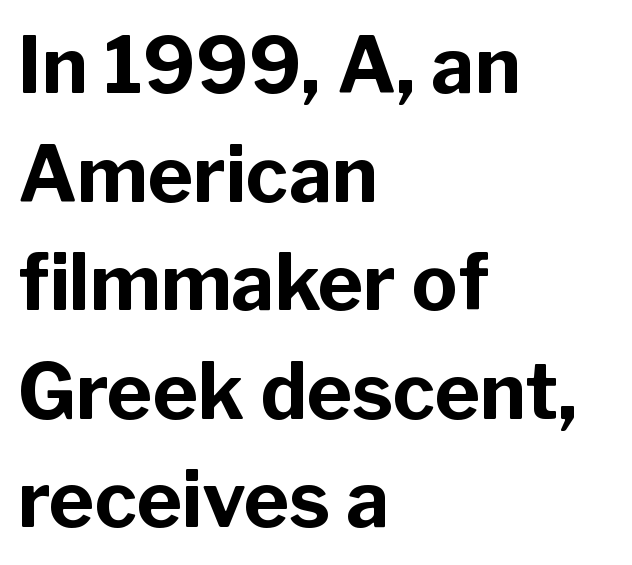
The image shows 77 px bold sans-serif type, upright; set left-aligned, normal line spacing (1.41x), normal letter spacing, not underlined; low stroke contrast and a medium x-height.
